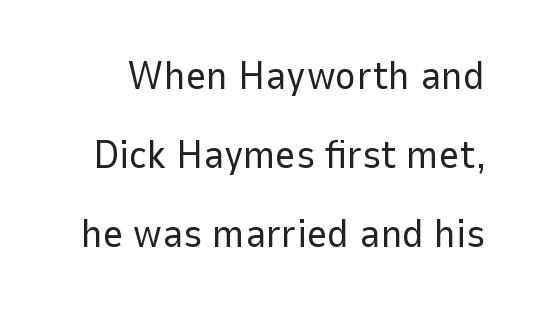
{"serif": "no", "italic": "no", "bold": "no", "weight": "regular", "width": "normal", "stroke_contrast": "low", "x_height": "medium", "monospaced": "no", "underline": "no", "line_spacing": "loose", "line_spacing_ratio": 1.97, "letter_spacing": "normal", "letter_spacing_em": 0.0, "glyph_px": 40}
